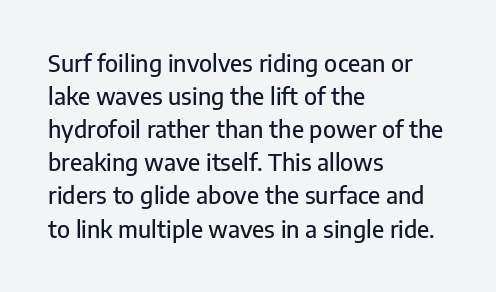
The block of text has a typical density, with ordinary space between rows. Tracking here is standard; glyphs follow each other at the usual distance. The strip under each line holds only bare page. The lettering holds an erect, upright posture throughout. Teacher's note: observe the even left margin — that is flush-left alignment.
